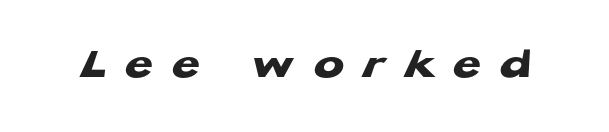
The image shows 45 px heavy, wide sans-serif type; set unusually wide letter spacing (+0.43 em), not underlined; low stroke contrast and a medium x-height.
